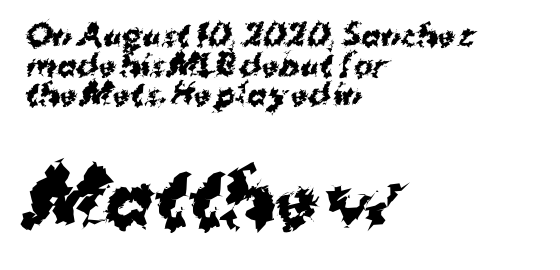
The glyphs are unaccompanied by any horizontal stroke below them. In terms of letterform style, serifs are entirely absent. Whoever set this made the second block the dominant, larger element. The passage shown is typed in a proportional face where columns would drift. The rendering uses a small line-height, squeezing the rows.
